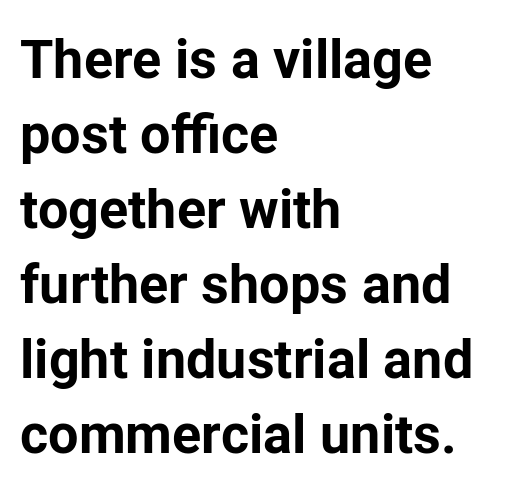
Q: Is the text bold? A: Yes.
Q: Is the text italic (slanted)? A: No, it is upright.
Q: Is the typeface a serif or a sans-serif typeface? A: Sans-serif.
Q: Is the text underlined? A: No.
Q: How is the paragraph aligned? A: Left-aligned.
Q: Is the spacing between letters normal or unusually wide? A: Normal.
Q: Is the spacing between lines tight, normal or loose? A: Normal.
Q: Width (condensed, normal, or wide)? A: Normal.
Q: Stroke contrast? A: Low.
Q: x-height? A: Medium.
Q: Monospaced? A: No.
